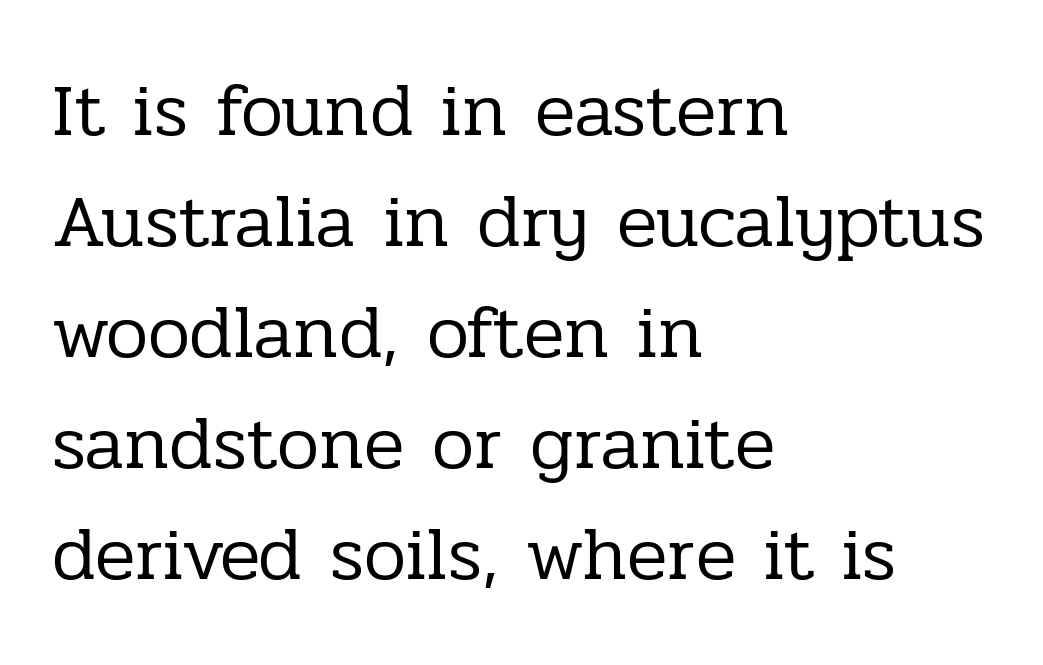
{"serif": "yes", "italic": "no", "bold": "no", "weight": "regular", "width": "normal", "stroke_contrast": "low", "x_height": "medium", "monospaced": "no", "underline": "no", "align": "left", "line_spacing": "normal", "line_spacing_ratio": 1.48, "letter_spacing": "normal", "letter_spacing_em": 0.0, "glyph_px": 75}
